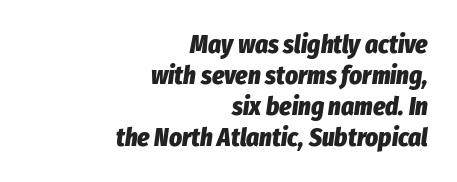
{"italic": "yes", "lean": "right", "slant_degrees": 8, "bold": "yes", "underline": "no", "align": "right", "line_spacing_ratio": 1.24, "letter_spacing": "normal", "letter_spacing_em": 0.0, "glyph_px": 25}
